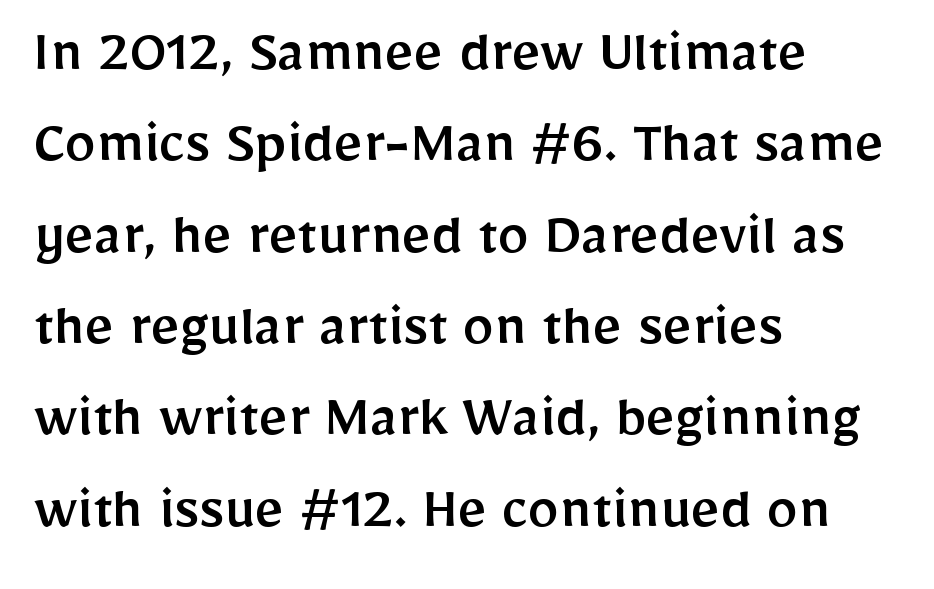
{"serif": "no", "italic": "no", "width": "normal", "stroke_contrast": "low", "x_height": "medium", "monospaced": "no", "underline": "no", "align": "left", "line_spacing": "normal", "line_spacing_ratio": 1.45, "letter_spacing": "normal", "letter_spacing_em": 0.0, "glyph_px": 63}
